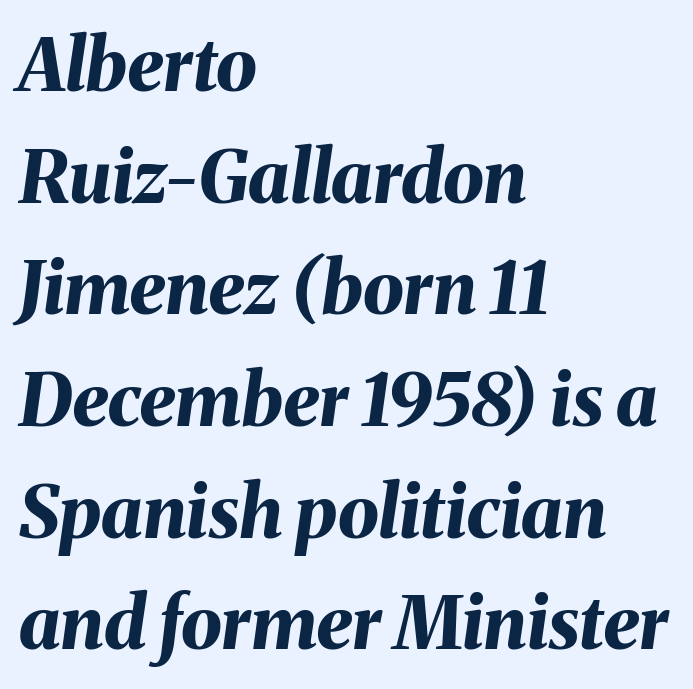
{"italic": "yes", "lean": "right", "slant_degrees": 8, "bold": "yes", "weight": "bold", "width": "normal", "stroke_contrast": "medium", "x_height": "medium", "monospaced": "no", "underline": "no", "align": "left", "line_spacing": "normal", "line_spacing_ratio": 1.53, "letter_spacing": "normal", "letter_spacing_em": 0.0, "glyph_px": 73}
